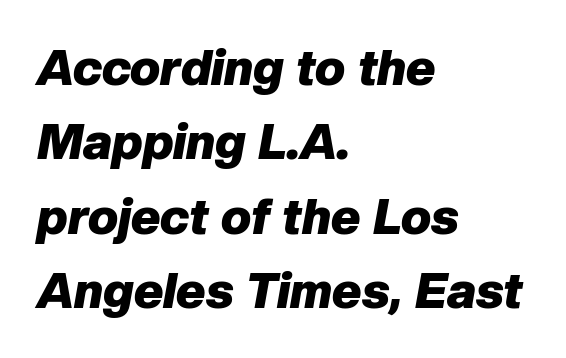
{"italic": "yes", "lean": "right", "slant_degrees": 10, "bold": "yes", "weight": "heavy", "width": "normal", "stroke_contrast": "low", "x_height": "medium", "monospaced": "no", "underline": "no", "align": "left", "line_spacing": "normal", "line_spacing_ratio": 1.49, "letter_spacing": "normal", "letter_spacing_em": 0.0, "glyph_px": 50}
